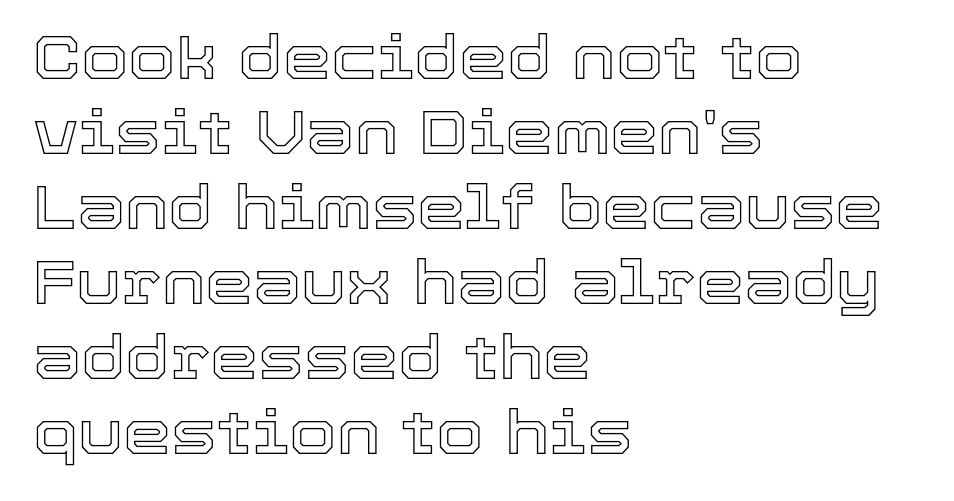
{"italic": "no", "width": "normal", "x_height": "medium", "monospaced": "no", "underline": "no", "align": "left", "line_spacing_ratio": 1.23, "letter_spacing": "normal", "letter_spacing_em": 0.0, "glyph_px": 61}
